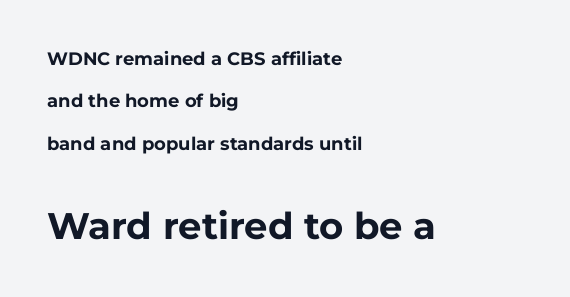
The image shows 37 px bold sans-serif type, upright; set left-aligned, loose line spacing (2.35x), normal letter spacing, not underlined; the second (bottom) block is 2.06x larger; low stroke contrast and a medium x-height.
